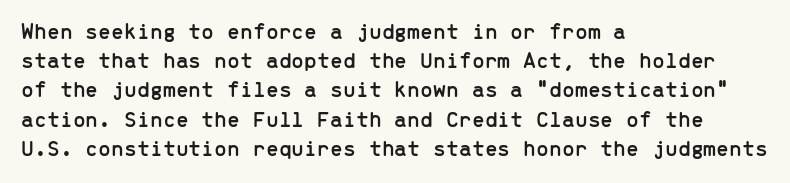
Q: Is the text italic (slanted)? A: No, it is upright.
Q: Is the text underlined? A: No.
Q: How is the paragraph aligned? A: Left-aligned.
Q: Is the spacing between letters normal or unusually wide? A: Normal.
Q: Is the spacing between lines tight, normal or loose? A: Normal.
